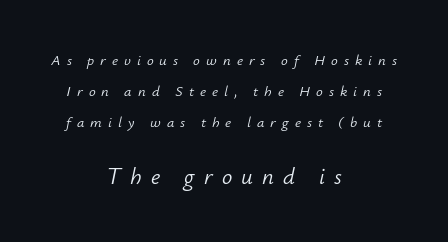
Q: Is the text bold? A: No.
Q: Is the text italic (slanted)? A: Yes, it leans right by about 12 degrees.
Q: Is the text underlined? A: No.
Q: How is the paragraph aligned? A: Centered.
Q: Is the spacing between letters normal or unusually wide? A: Unusually wide.
Q: Is the spacing between lines tight, normal or loose? A: Loose.
Q: Which block of text is set in a larger size, the first (top) or the second (bottom)? A: The second (bottom) one.
